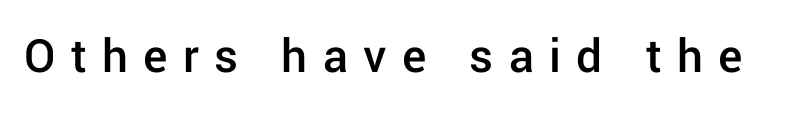
Q: Is the text bold? A: Semi-bold.
Q: Is the text italic (slanted)? A: No, it is upright.
Q: Is the typeface a serif or a sans-serif typeface? A: Sans-serif.
Q: Is the text underlined? A: No.
Q: Is the spacing between letters normal or unusually wide? A: Unusually wide.
Q: Width (condensed, normal, or wide)? A: Normal.
Q: Stroke contrast? A: Low.
Q: x-height? A: Medium.
Q: Monospaced? A: No.
